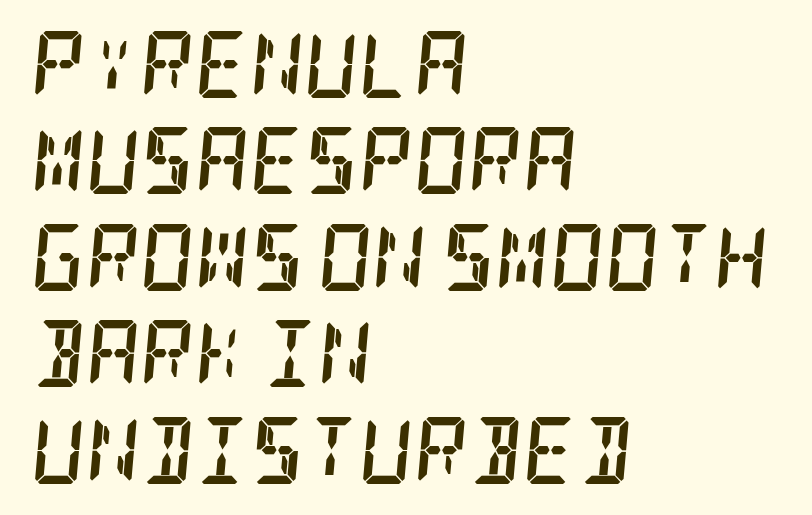
This rendering employs a face with finishing strokes, i.e., a serif. If you drew a line through each stem, it would be angled. Regarding leading, the lines here are spaced in the standard way. The space beneath each line is pristine and unruled. The letters are bold, with thick, heavy strokes.
